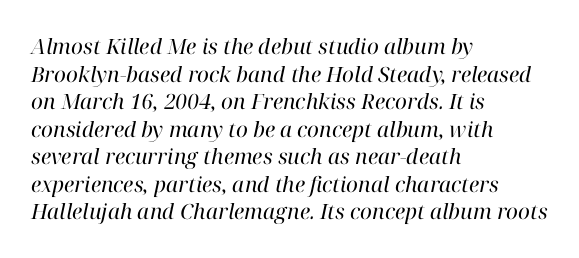
{"italic": "yes", "lean": "right", "slant_degrees": 12, "bold": "no", "underline": "no", "align": "left", "line_spacing": "normal", "line_spacing_ratio": 1.31, "letter_spacing": "normal", "letter_spacing_em": 0.0, "glyph_px": 21}
